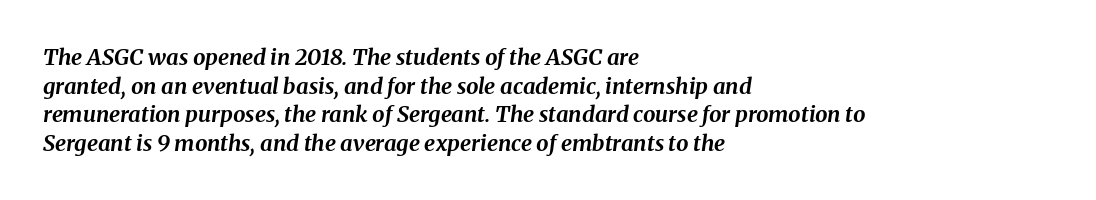
Q: Is the text bold? A: Yes.
Q: Is the text italic (slanted)? A: Yes, it leans right by about 8 degrees.
Q: Is the text underlined? A: No.
Q: How is the paragraph aligned? A: Left-aligned.
Q: Is the spacing between letters normal or unusually wide? A: Normal.
Q: Is the spacing between lines tight, normal or loose? A: Normal.
